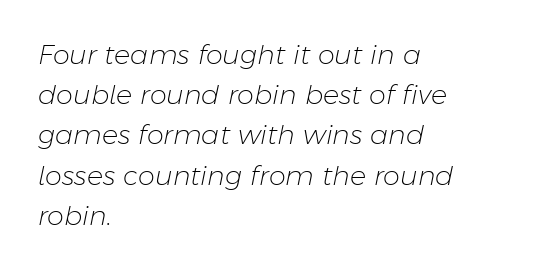
A classic flush-left, rag-right setting is used for this passage. It's the slanting kind of type. A clean baseline with only descenders dipping below it. Default kerning and tracking; the words read as compact shapes.
